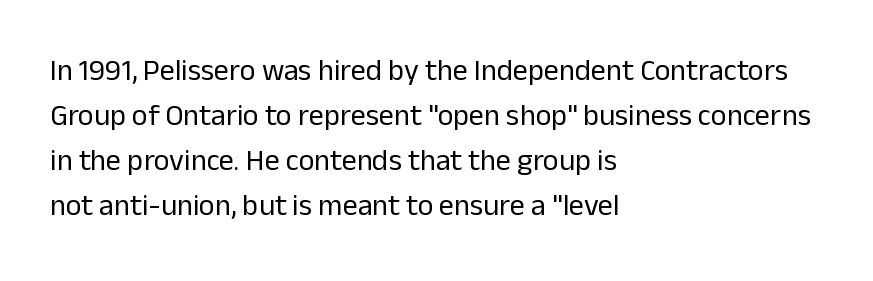
Q: Is the text bold? A: No.
Q: Is the text italic (slanted)? A: No, it is upright.
Q: Is the typeface a serif or a sans-serif typeface? A: Sans-serif.
Q: Is the text underlined? A: No.
Q: How is the paragraph aligned? A: Left-aligned.
Q: Is the spacing between letters normal or unusually wide? A: Normal.
Q: Is the spacing between lines tight, normal or loose? A: Normal.
Q: Width (condensed, normal, or wide)? A: Normal.
Q: Stroke contrast? A: Low.
Q: x-height? A: Medium.
Q: Monospaced? A: No.
